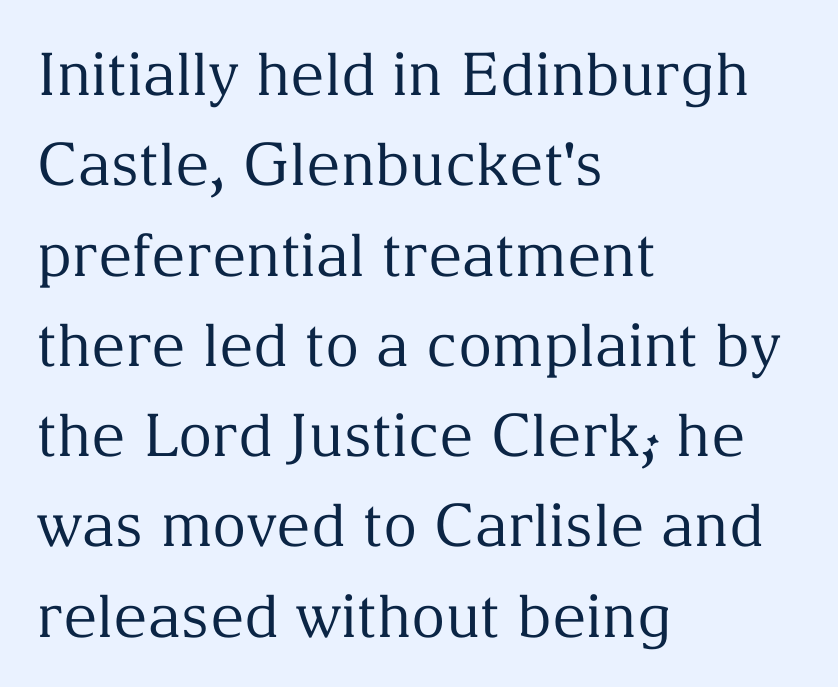
Q: Is the text bold? A: No.
Q: Is the text italic (slanted)? A: No, it is upright.
Q: Is the typeface a serif or a sans-serif typeface? A: Serif.
Q: Is the text underlined? A: No.
Q: How is the paragraph aligned? A: Left-aligned.
Q: Is the spacing between letters normal or unusually wide? A: Normal.
Q: Is the spacing between lines tight, normal or loose? A: Normal.
Q: Width (condensed, normal, or wide)? A: Normal.
Q: Stroke contrast? A: Medium.
Q: x-height? A: Medium.
Q: Monospaced? A: No.
